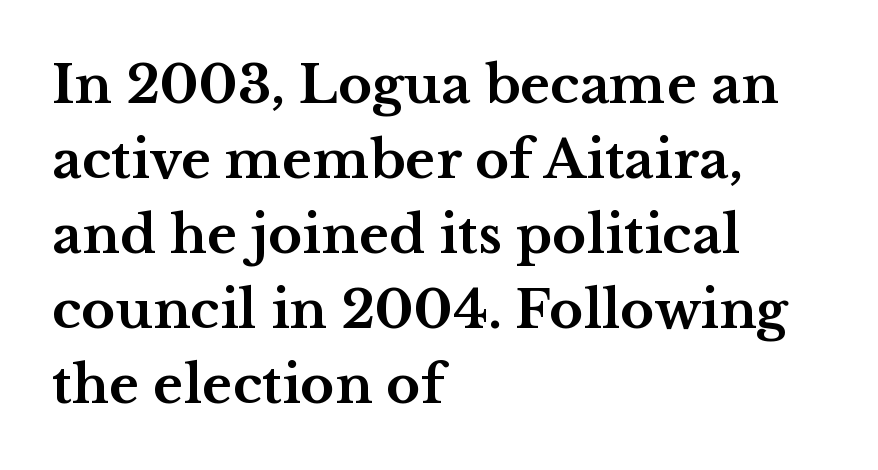
Q: Is the text bold? A: Yes.
Q: Is the text italic (slanted)? A: No, it is upright.
Q: Is the typeface a serif or a sans-serif typeface? A: Serif.
Q: Is the text underlined? A: No.
Q: How is the paragraph aligned? A: Left-aligned.
Q: Is the spacing between letters normal or unusually wide? A: Normal.
Q: Is the spacing between lines tight, normal or loose? A: Normal.
Q: Width (condensed, normal, or wide)? A: Wide.
Q: Stroke contrast? A: Medium.
Q: x-height? A: Medium.
Q: Monospaced? A: No.
